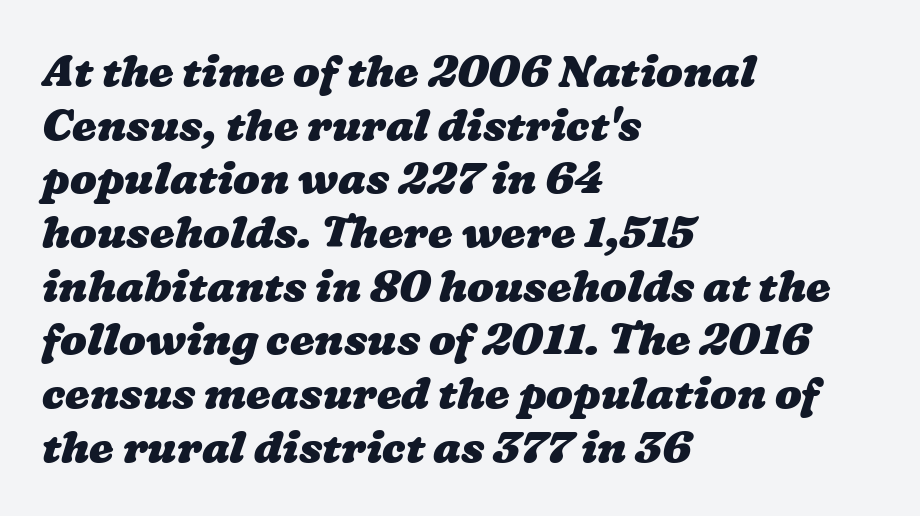
{"bold": "yes", "weight": "heavy", "width": "wide", "stroke_contrast": "low", "x_height": "medium", "monospaced": "no", "underline": "no", "align": "left", "line_spacing_ratio": 1.22, "letter_spacing": "normal", "letter_spacing_em": 0.0, "glyph_px": 44}
